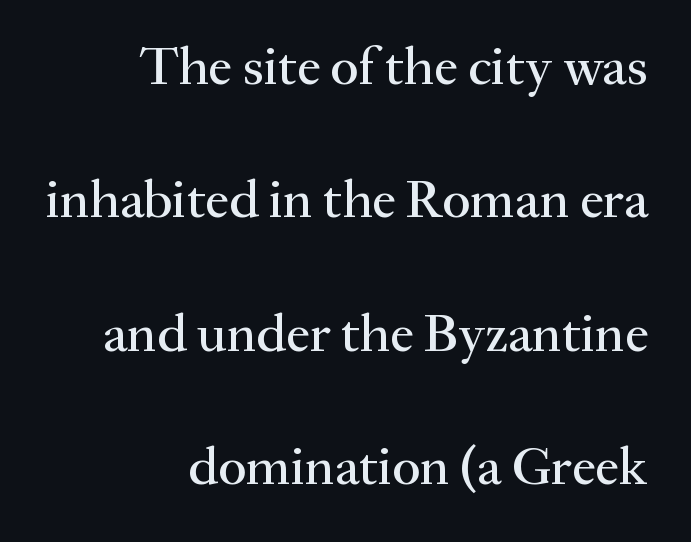
Q: Is the text italic (slanted)? A: No, it is upright.
Q: Is the typeface a serif or a sans-serif typeface? A: Serif.
Q: Is the text underlined? A: No.
Q: How is the paragraph aligned? A: Right-aligned.
Q: Is the spacing between letters normal or unusually wide? A: Normal.
Q: Is the spacing between lines tight, normal or loose? A: Loose.
Q: Width (condensed, normal, or wide)? A: Normal.
Q: Stroke contrast? A: Medium.
Q: x-height? A: Small.
Q: Monospaced? A: No.
